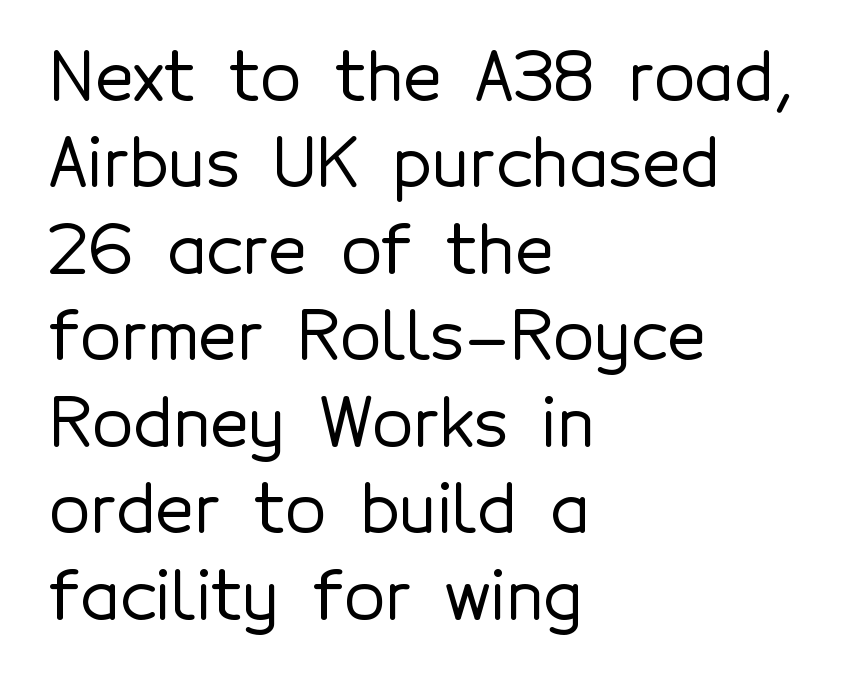
The rows are spaced the way most documents space them. It's the straight-up-and-down kind of type. You could not count columns in this text — the font is proportionally spaced. Tracking here is standard; glyphs follow each other at the usual distance. This rendering uses left alignment, leaving the right contour irregular. Underlining? Definitely not there.
